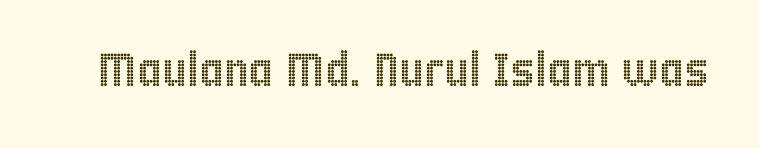
Q: Is the text italic (slanted)? A: No, it is upright.
Q: Is the text underlined? A: No.
Q: Is the spacing between letters normal or unusually wide? A: Normal.
Q: Width (condensed, normal, or wide)? A: Condensed.
Q: x-height? A: Large.
Q: Monospaced? A: No.
